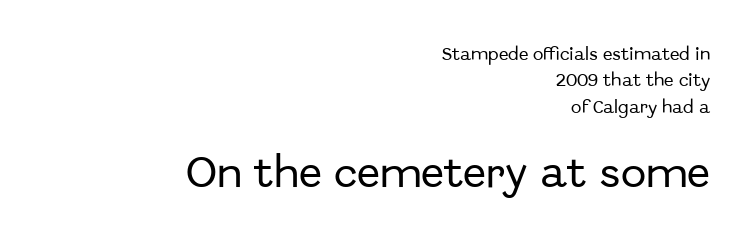
The passage shown has conventional tracking throughout. This is sans-serif lettering, the kind often seen on screens and signage. A typesetter would call this proportional, since set widths differ per character. The letters stand straight up with perfectly vertical stems. All the whitespace from short lines collects on the left.
